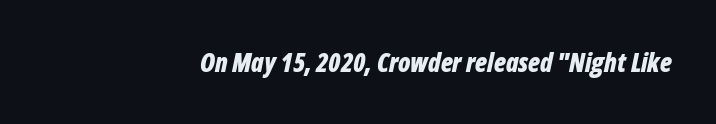
The image shows 26 px bold type, italic (leaning right); set normal letter spacing, not underlined.
